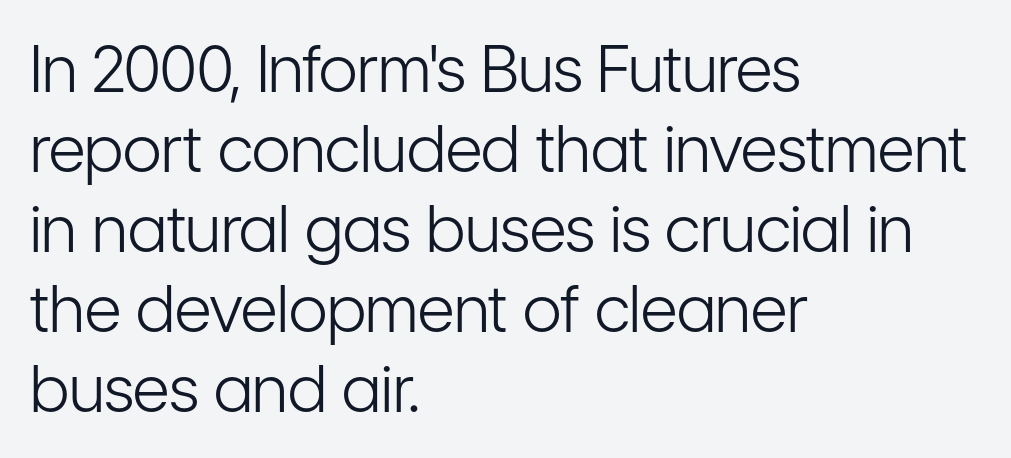
Stroke mass is kept to a normal reading level or below. There is no visible air inserted between adjacent glyphs. The face used here is proportionally spaced, like ordinary book or web type. Type style note: lacks serifs. Nobody drew a line under any word here. The text block is weighted toward the left margin, trailing off unevenly rightward.
